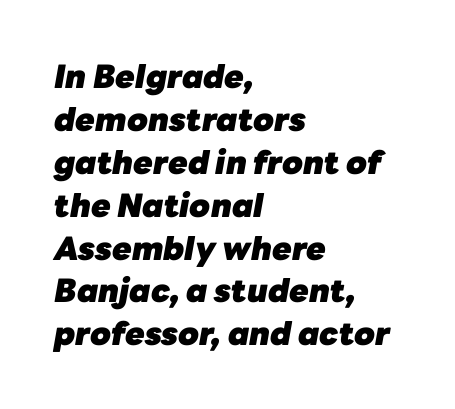
The image shows 32 px heavy type, italic (leaning right); set left-aligned, normal line spacing (1.34x), normal letter spacing, not underlined; low stroke contrast and a medium x-height.
